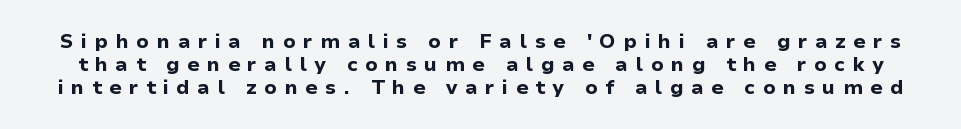
The image shows 20 px bold type, upright; set tight line spacing (1.14x), unusually wide letter spacing (+0.37 em), not underlined.
